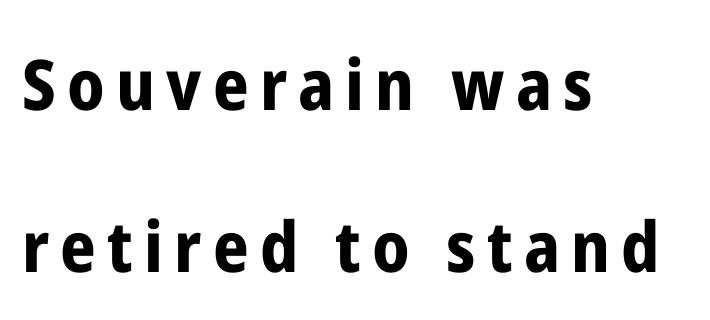
What weight is shown? A full bold with thick strokes. To sum up the face: it is a sans, with no serifs. The line-height multiplier appears high, well above default. Varying glyph widths throughout — classic text-font behaviour.
